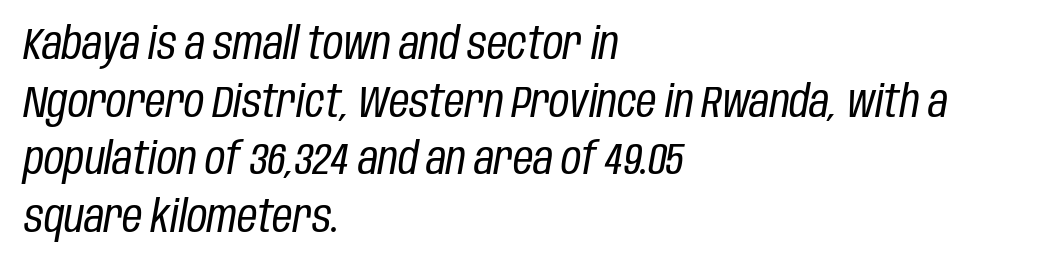
The image shows 44 px regular-weight, condensed type, italic (leaning right); set left-aligned, normal line spacing (1.31x), normal letter spacing, not underlined; low stroke contrast and a large x-height.
